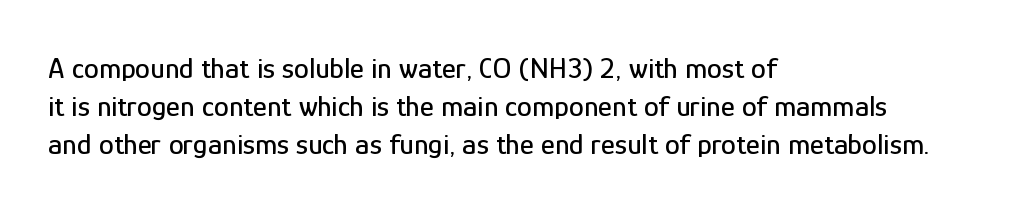
{"serif": "no", "italic": "no", "width": "condensed", "stroke_contrast": "low", "x_height": "medium", "monospaced": "no", "underline": "no", "align": "left", "line_spacing": "normal", "line_spacing_ratio": 1.26, "letter_spacing": "normal", "letter_spacing_em": 0.0, "glyph_px": 30}
